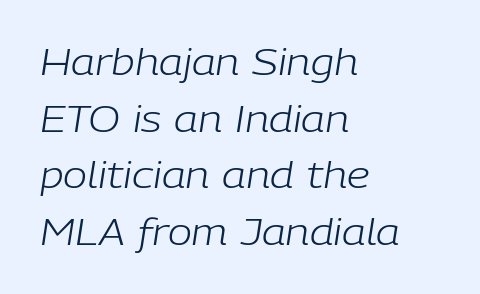
Q: Is the text bold? A: No.
Q: Is the text italic (slanted)? A: Yes, it leans right by about 9 degrees.
Q: Is the text underlined? A: No.
Q: How is the paragraph aligned? A: Left-aligned.
Q: Is the spacing between letters normal or unusually wide? A: Normal.
Q: Is the spacing between lines tight, normal or loose? A: Normal.
Q: Width (condensed, normal, or wide)? A: Normal.
Q: Stroke contrast? A: Low.
Q: x-height? A: Medium.
Q: Monospaced? A: No.
